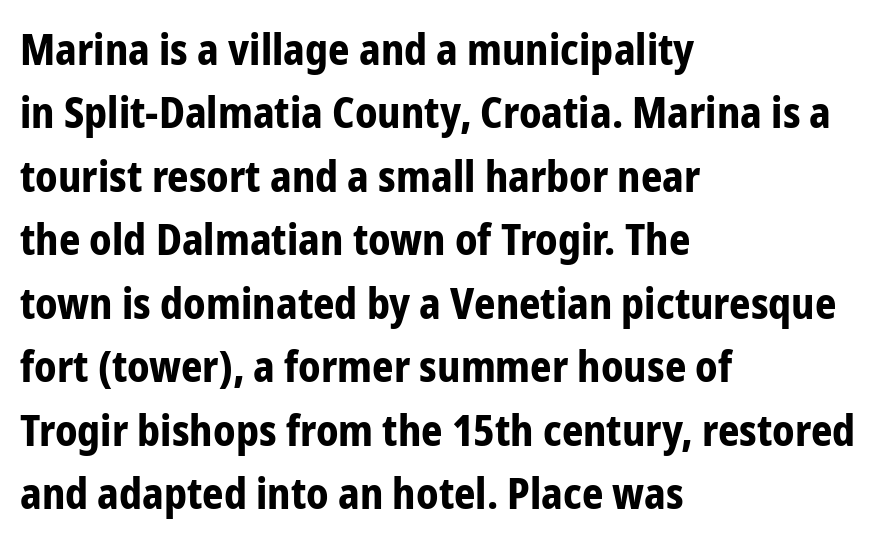
Is this a fixed-width face? No — the glyphs have proportional, varying widths. Heft: maximum for text — a bold. One glance says typical: line gaps are just what's usual. The characters display no serif detailing; their extremities are plain. Line starts are locked; line ends wander.
